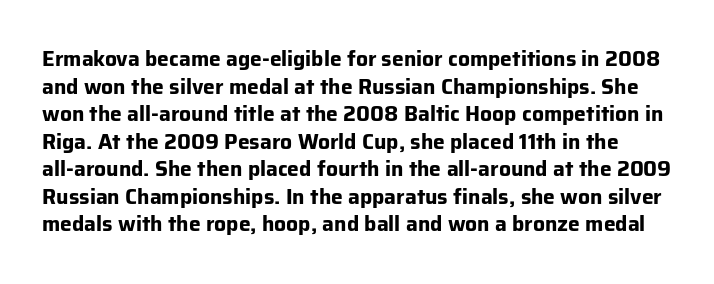
The image shows 21 px bold type, upright; set normal line spacing (1.31x), normal letter spacing, not underlined.
